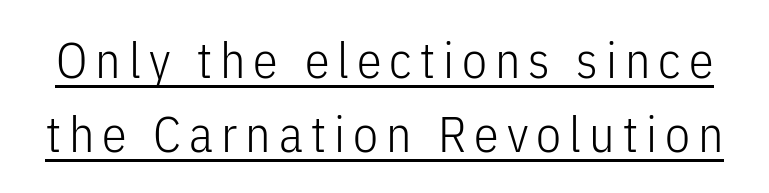
Q: Is the text bold? A: No.
Q: Is the text italic (slanted)? A: No, it is upright.
Q: Is the typeface a serif or a sans-serif typeface? A: Sans-serif.
Q: Is the text underlined? A: Yes.
Q: Is the spacing between lines tight, normal or loose? A: Normal.
Q: Width (condensed, normal, or wide)? A: Condensed.
Q: Stroke contrast? A: Low.
Q: x-height? A: Medium.
Q: Monospaced? A: No.
